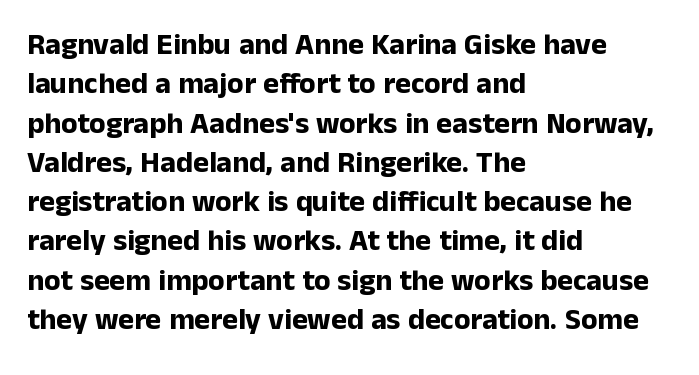
The image shows 30 px bold sans-serif type, upright; set left-aligned, normal line spacing (1.31x), normal letter spacing, not underlined; low stroke contrast and a medium x-height.
